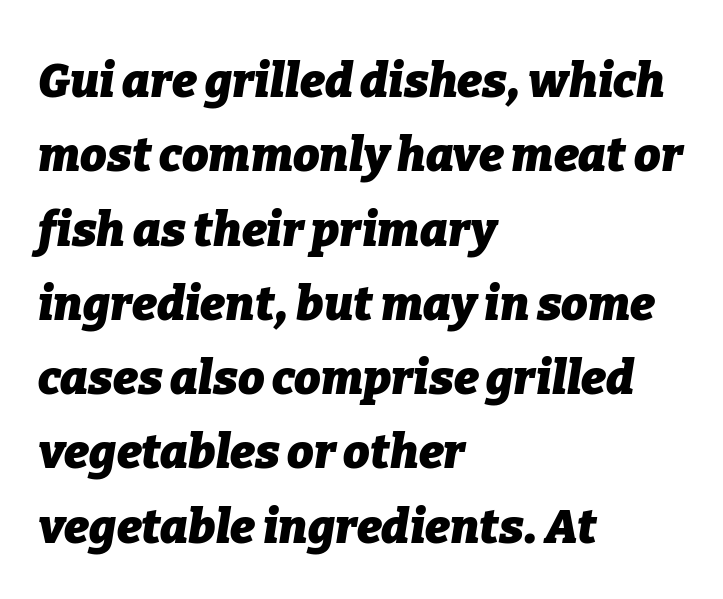
The image shows 47 px heavy type, italic (leaning right); set left-aligned, normal line spacing (1.58x), normal letter spacing, not underlined; low stroke contrast and a medium x-height.
